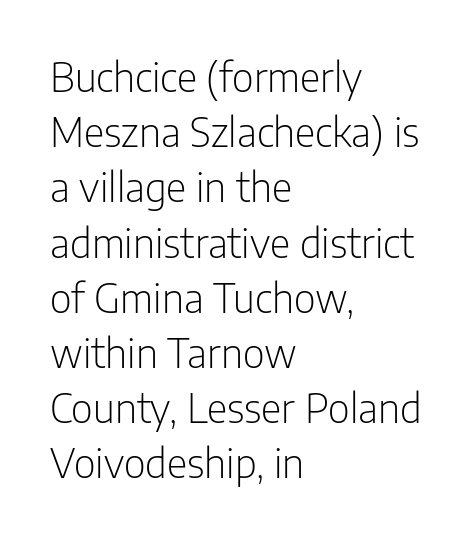
{"serif": "no", "italic": "no", "bold": "no", "weight": "light", "width": "condensed", "stroke_contrast": "low", "x_height": "medium", "monospaced": "no", "underline": "no", "align": "left", "line_spacing": "normal", "line_spacing_ratio": 1.38, "letter_spacing": "normal", "letter_spacing_em": 0.0, "glyph_px": 40}
